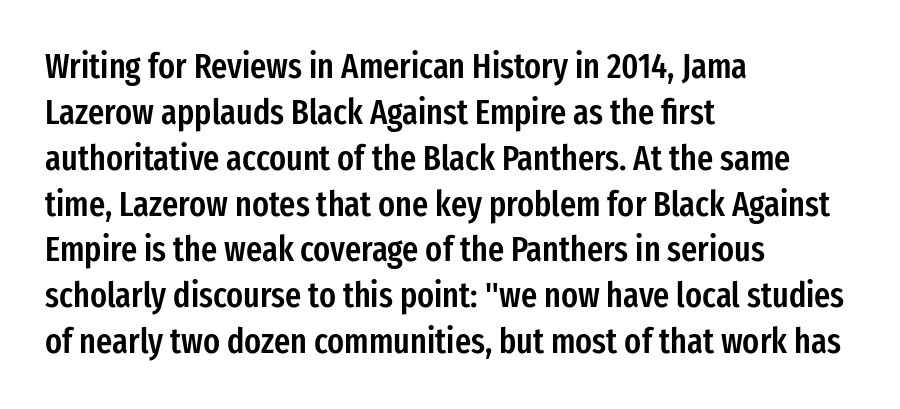
The image shows 35 px semibold, condensed sans-serif type, upright; set left-aligned, normal line spacing (1.31x), normal letter spacing, not underlined; low stroke contrast and a medium x-height.
